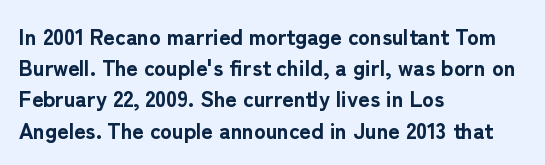
In CSS terms this would be text-align: left. Baseline-to-baseline distance is the conventional proportion of letter height. Notice how the stems are strictly vertical — no italics here. The space beneath each line is pristine and unruled. Spacing between characters is what you'd get straight out of the box. The passage shown is emphatically bold.
